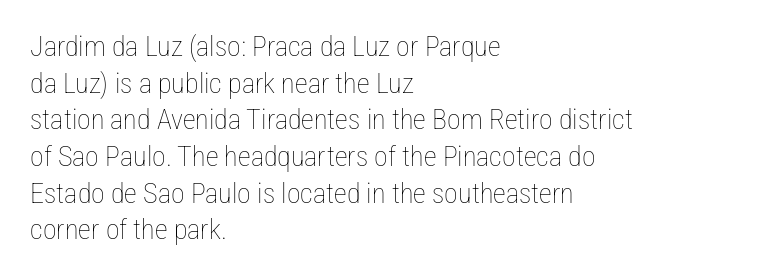
The image shows 28 px thin, condensed type, upright; set left-aligned, normal line spacing (1.31x), normal letter spacing, not underlined; low stroke contrast and a medium x-height.
